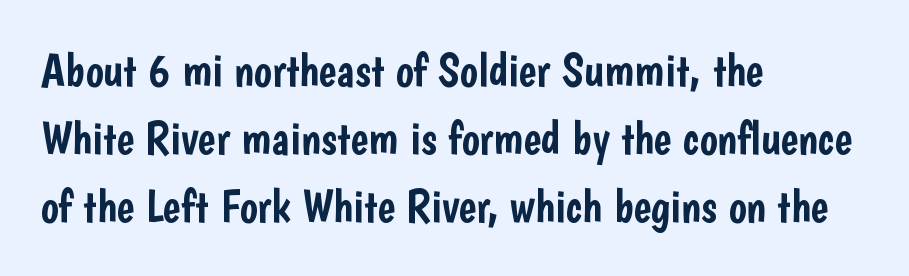
Q: Is the text italic (slanted)? A: No, it is upright.
Q: Is the typeface a serif or a sans-serif typeface? A: Sans-serif.
Q: Is the text underlined? A: No.
Q: How is the paragraph aligned? A: Left-aligned.
Q: Is the spacing between letters normal or unusually wide? A: Normal.
Q: Is the spacing between lines tight, normal or loose? A: Normal.
Q: Width (condensed, normal, or wide)? A: Condensed.
Q: Stroke contrast? A: Low.
Q: x-height? A: Medium.
Q: Monospaced? A: No.
